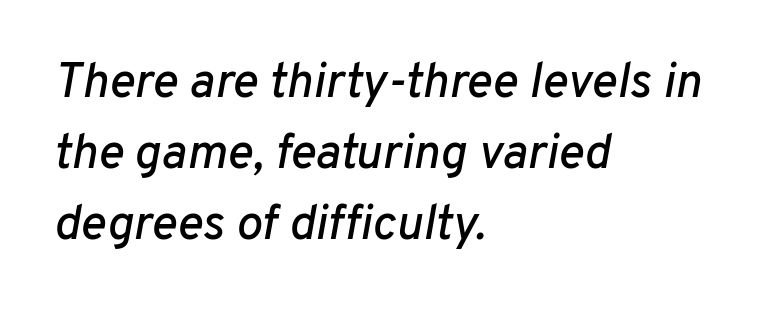
{"italic": "yes", "lean": "right", "slant_degrees": 10, "width": "normal", "stroke_contrast": "low", "x_height": "medium", "monospaced": "no", "underline": "no", "align": "left", "line_spacing": "normal", "line_spacing_ratio": 1.45, "letter_spacing": "normal", "letter_spacing_em": 0.0, "glyph_px": 49}
